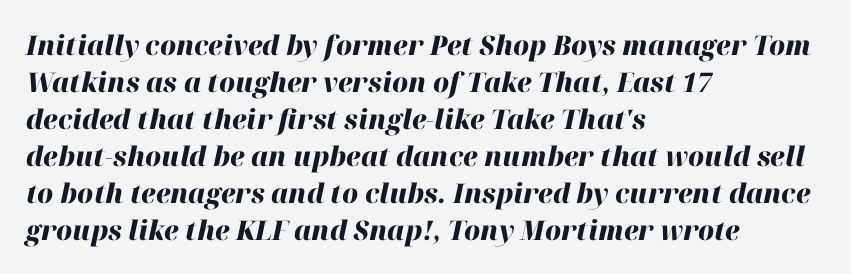
Q: Is the text bold? A: Yes.
Q: Is the text italic (slanted)? A: Yes, it leans right by about 12 degrees.
Q: Is the text underlined? A: No.
Q: How is the paragraph aligned? A: Left-aligned.
Q: Is the spacing between letters normal or unusually wide? A: Normal.
Q: Is the spacing between lines tight, normal or loose? A: Normal.
